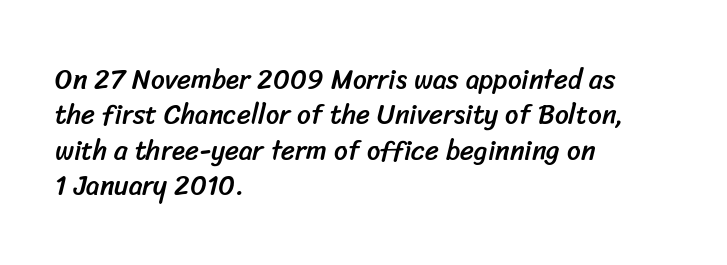
The image shows 27 px text type; set left-aligned, normal line spacing (1.31x), normal letter spacing, not underlined.
